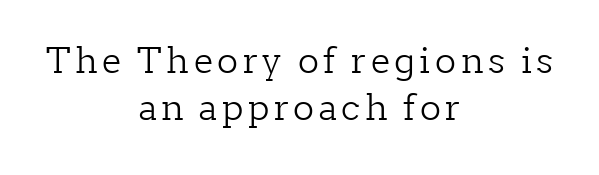
The image shows 35 px light serif type, upright; set centered, normal line spacing (1.35x), not underlined; low stroke contrast and a medium x-height.
